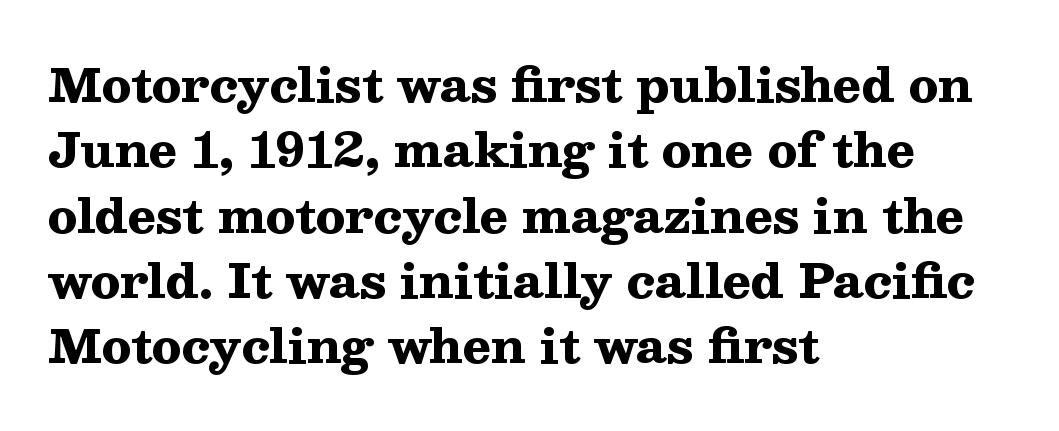
Q: Is the text bold? A: Yes.
Q: Is the text italic (slanted)? A: No, it is upright.
Q: Is the typeface a serif or a sans-serif typeface? A: Serif.
Q: Is the text underlined? A: No.
Q: How is the paragraph aligned? A: Left-aligned.
Q: Is the spacing between letters normal or unusually wide? A: Normal.
Q: Is the spacing between lines tight, normal or loose? A: Normal.
Q: Width (condensed, normal, or wide)? A: Wide.
Q: Stroke contrast? A: Medium.
Q: x-height? A: Medium.
Q: Monospaced? A: No.
